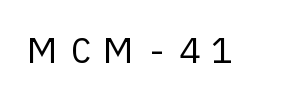
Counters stay open thanks to moderate or lighter strokes. Ordinary non-slanted type is in use. Each word looks stretched out because of the extra space between its letters. The type family on display is of the sans-serif kind. This rendering features lettering with no underline.
